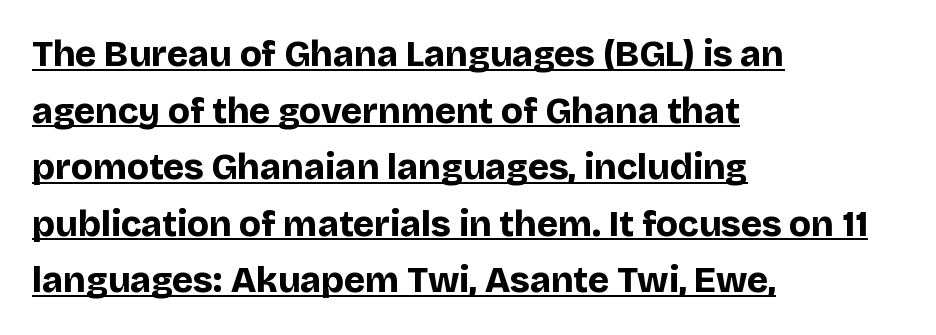
Here the designer chose a conventional face with non-uniform glyph widths. The face used here is a sans, in the tradition of grotesques and geometrics. This sample keeps an unexceptional amount of space between lines. This sample uses plain, unmodified letter spacing. Heavy, bold letterforms. Ordinary non-slanted type is in use.
